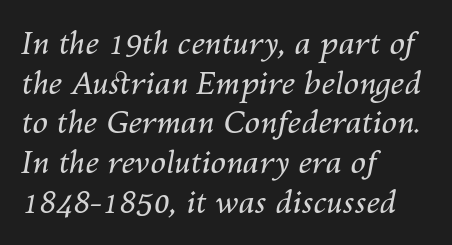
The image shows 31 px regular-weight type, italic (leaning right); set left-aligned, normal line spacing (1.28x), normal letter spacing, not underlined; medium stroke contrast and a medium x-height.
